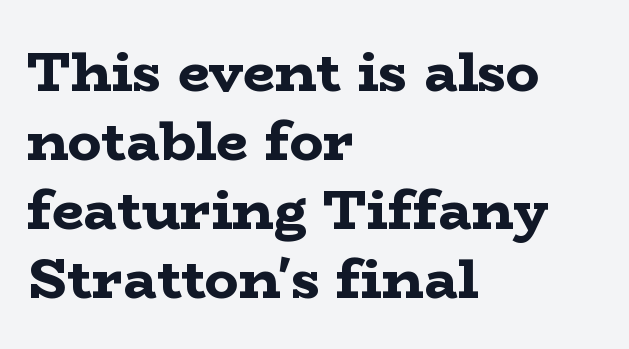
A classic flush-left, rag-right setting is used for this passage. As a designer I'd log this as weight 700, bold. You could not count columns in this text — the font is proportionally spaced. Type style note: has serifs.
